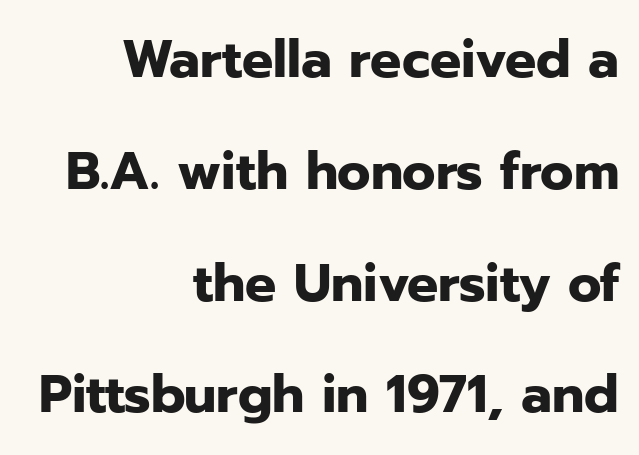
Q: Is the text bold? A: Yes.
Q: Is the text italic (slanted)? A: No, it is upright.
Q: Is the typeface a serif or a sans-serif typeface? A: Sans-serif.
Q: Is the text underlined? A: No.
Q: How is the paragraph aligned? A: Right-aligned.
Q: Is the spacing between letters normal or unusually wide? A: Normal.
Q: Is the spacing between lines tight, normal or loose? A: Loose.
Q: Width (condensed, normal, or wide)? A: Normal.
Q: Stroke contrast? A: Low.
Q: x-height? A: Medium.
Q: Monospaced? A: No.
